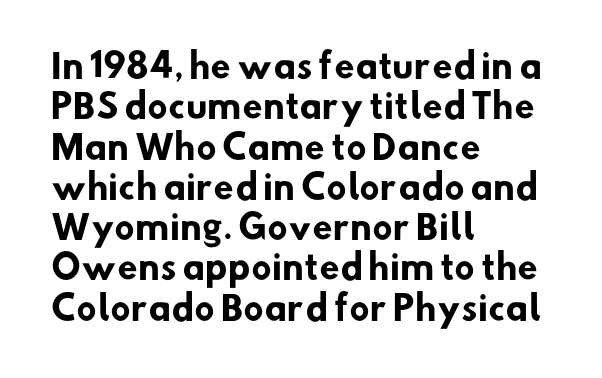
{"serif": "no", "bold": "yes", "weight": "heavy", "width": "normal", "stroke_contrast": "low", "x_height": "small", "monospaced": "no", "underline": "no", "align": "left", "line_spacing_ratio": 1.22, "letter_spacing": "normal", "letter_spacing_em": 0.0, "glyph_px": 33}
